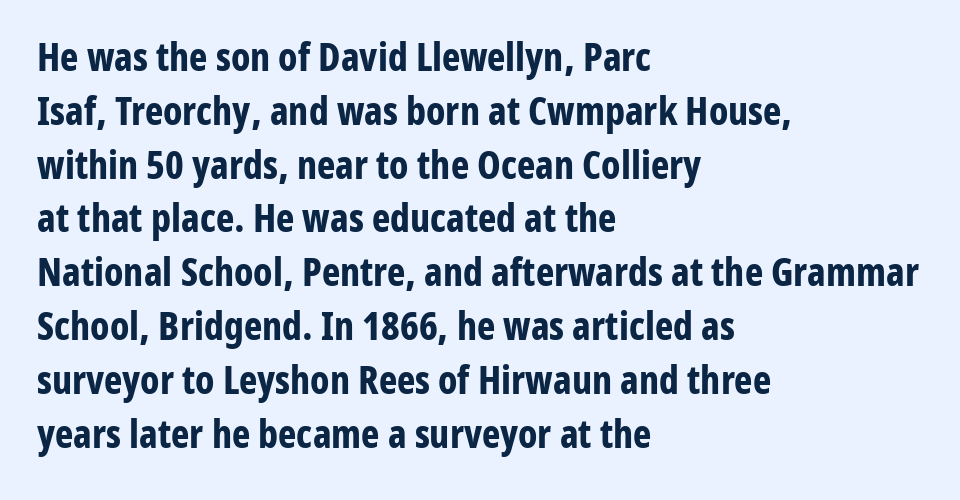
Descenders are the only things crossing below the line. The lettering stays uniformly vertical, giving the passage a roman look. The passage shown is typed in a proportional face where columns would drift. The lines are quadded left.
